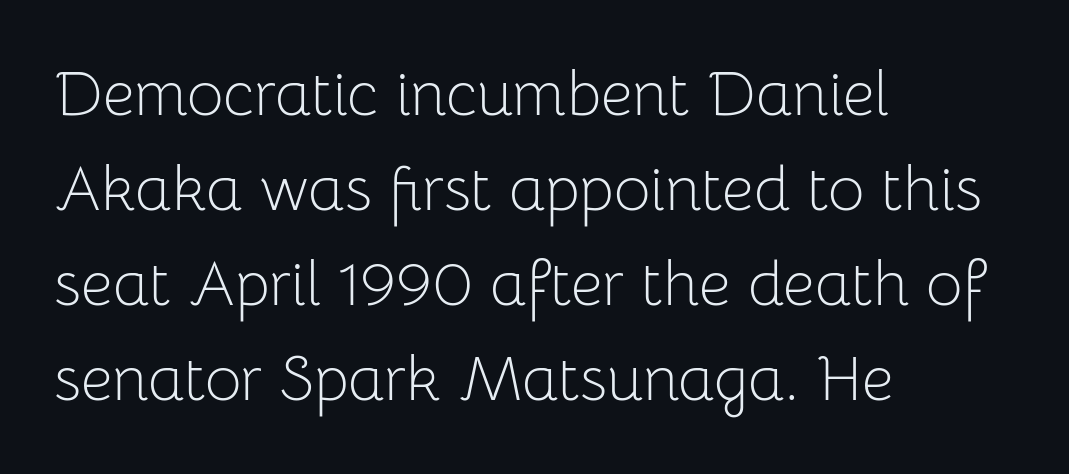
The image shows 63 px light sans-serif type, upright; set left-aligned, normal line spacing (1.51x), normal letter spacing, not underlined; low stroke contrast and a medium x-height.
